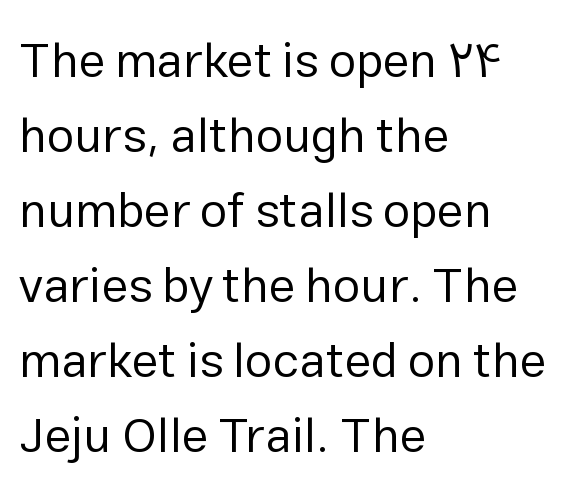
{"serif": "no", "italic": "no", "bold": "no", "weight": "regular", "width": "normal", "stroke_contrast": "low", "x_height": "medium", "monospaced": "no", "underline": "no", "align": "left", "line_spacing": "normal", "line_spacing_ratio": 1.53, "letter_spacing": "normal", "letter_spacing_em": 0.0, "glyph_px": 49}
